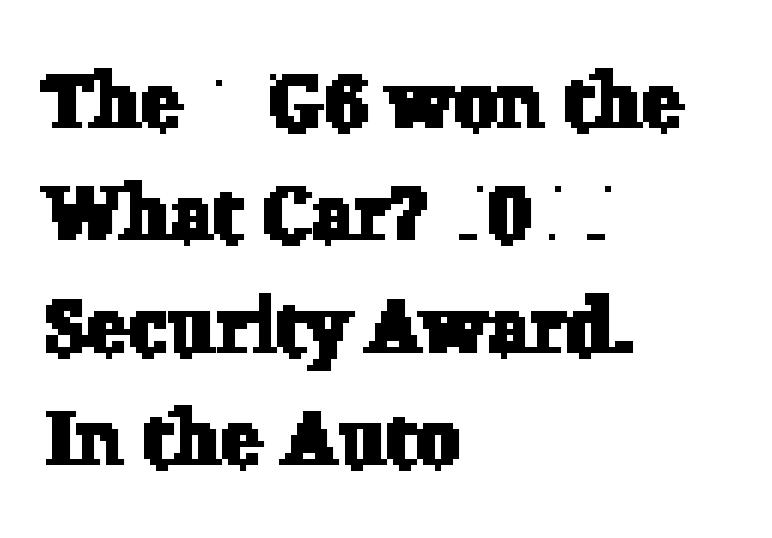
{"serif": "yes", "width": "normal", "stroke_contrast": "low", "x_height": "medium", "monospaced": "no", "underline": "no", "align": "left", "line_spacing": "normal", "line_spacing_ratio": 1.44, "letter_spacing": "normal", "letter_spacing_em": 0.0, "glyph_px": 78}
